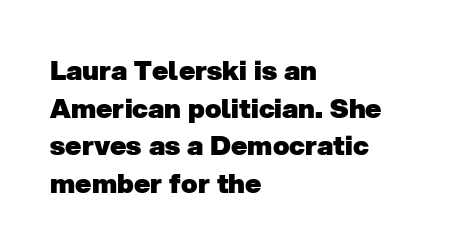
Q: Is the text bold? A: Yes.
Q: Is the text underlined? A: No.
Q: How is the paragraph aligned? A: Left-aligned.
Q: Is the spacing between letters normal or unusually wide? A: Normal.
Q: Is the spacing between lines tight, normal or loose? A: Normal.
